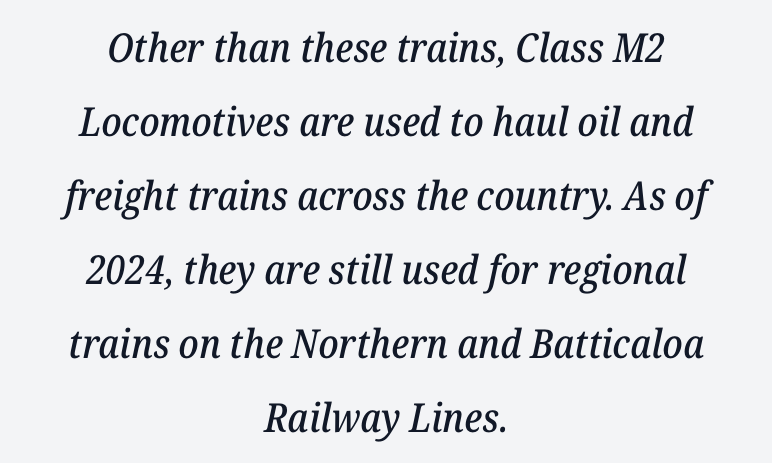
The foot of each line stays bare and open. Is the letter spacing exaggerated? No — it looks like the ordinary default. Typeset on center — no edge is straight. Spacing verdict: proportional, widths tailored to each character. The font's italic variant was chosen for this text. Are there feet on the stems? There are — it's a serif.
